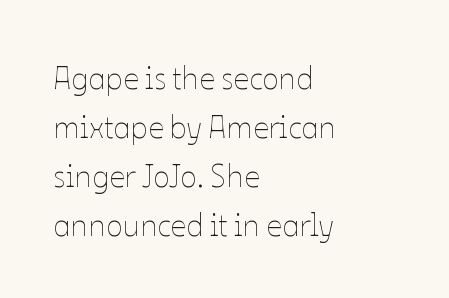
The image shows 31 px thin type, upright; set left-aligned, normal line spacing (1.58x), normal letter spacing, not underlined; low stroke contrast and a medium x-height.
